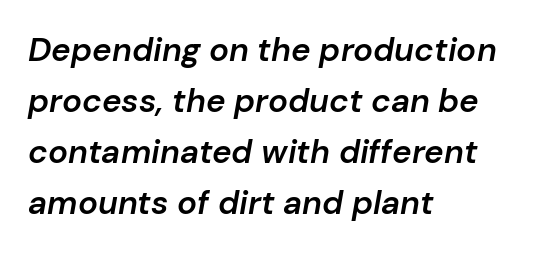
The image shows 33 px semibold type, italic (leaning right); set left-aligned, normal line spacing (1.55x), normal letter spacing, not underlined; low stroke contrast and a medium x-height.
